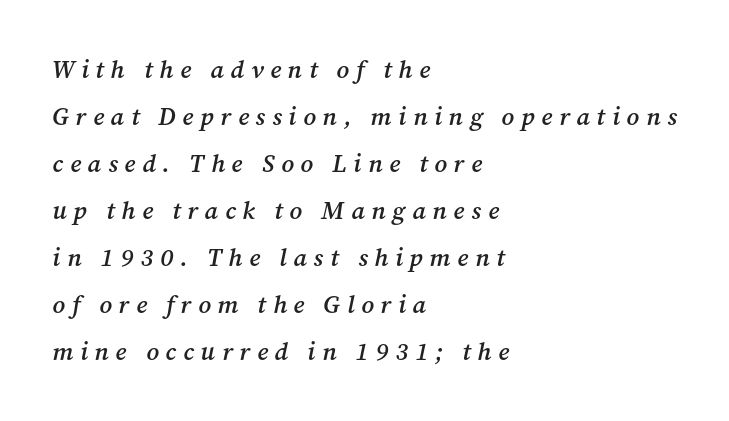
The image shows 25 px text type, italic (leaning right); set left-aligned, line spacing 1.88x, unusually wide letter spacing (+0.27 em), not underlined.
